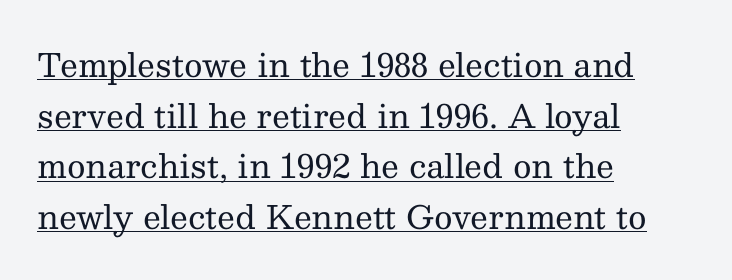
The image shows 32 px regular-weight serif type, upright; set left-aligned, normal line spacing (1.58x), normal letter spacing, underlined; medium stroke contrast and a medium x-height.
